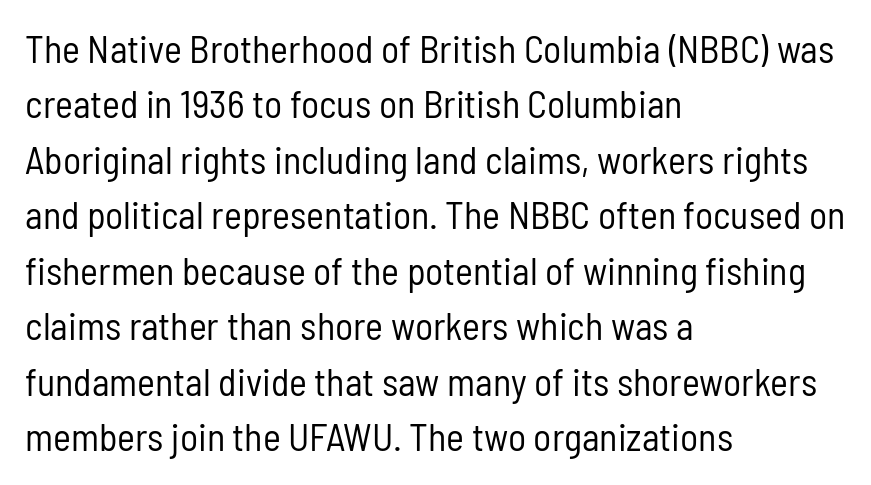
Q: Is the text bold? A: No.
Q: Is the text italic (slanted)? A: No, it is upright.
Q: Is the typeface a serif or a sans-serif typeface? A: Sans-serif.
Q: Is the text underlined? A: No.
Q: How is the paragraph aligned? A: Left-aligned.
Q: Is the spacing between letters normal or unusually wide? A: Normal.
Q: Is the spacing between lines tight, normal or loose? A: Normal.
Q: Width (condensed, normal, or wide)? A: Condensed.
Q: Stroke contrast? A: Low.
Q: x-height? A: Medium.
Q: Monospaced? A: No.
